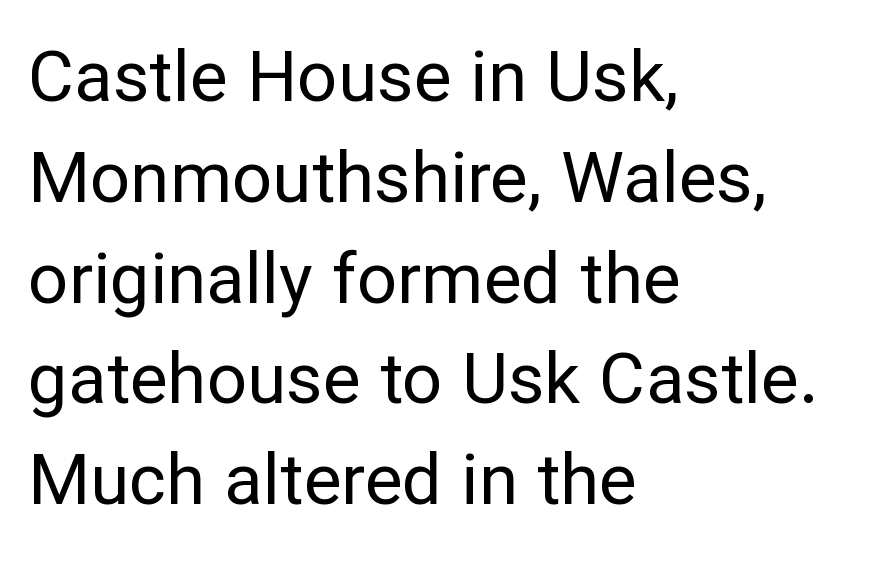
The passage shown is not bold in any degree. Does the leading feel generous? No, just average. This is the regular roman posture of the typeface. What stands out about the letter spacing? Nothing — it is the standard amount. Bare-footed words on every line. The face used here is proportionally spaced, like ordinary book or web type.
